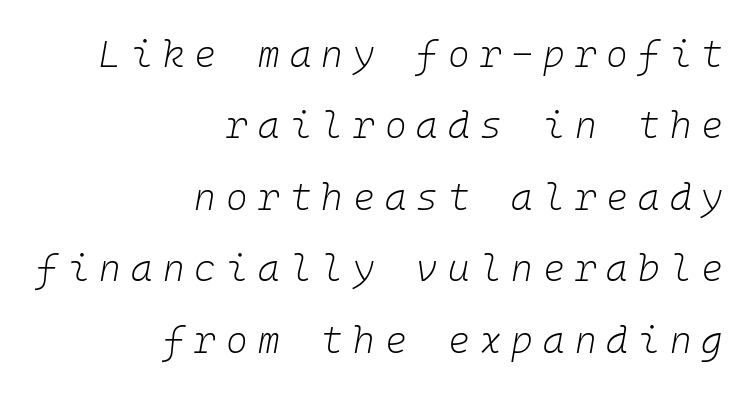
Stems here are at most as thick as an everyday book face. Regarding leading, the lines here are spaced well apart. Italic: yes, the glyphs are oblique. The area under the type is left untouched. The passage shown is typed in a monospace face where columns stay perfectly aligned. Each word looks stretched out because of the extra space between its letters.
